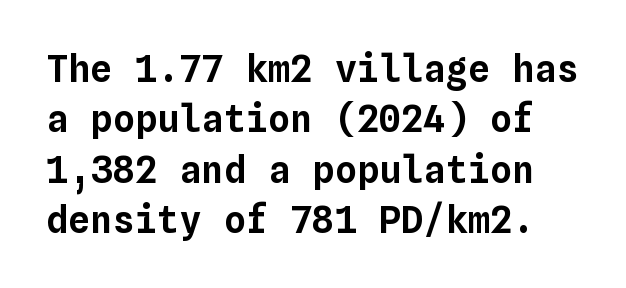
Think of a typewriter: that constant character pitch is what you see here. Beneath every word, the page is bare. Posture: straight, roman, zero tilt. Quick note: interline space is typical.
